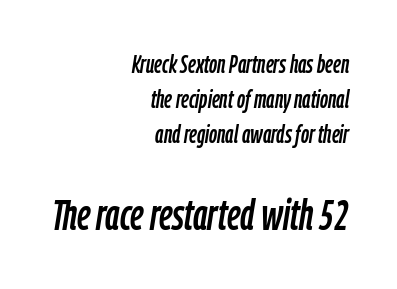
The image shows 43 px condensed type, italic (leaning right); set right-aligned, normal line spacing (1.41x), normal letter spacing, not underlined; the second (bottom) block is 1.72x larger; low stroke contrast and a medium x-height.
